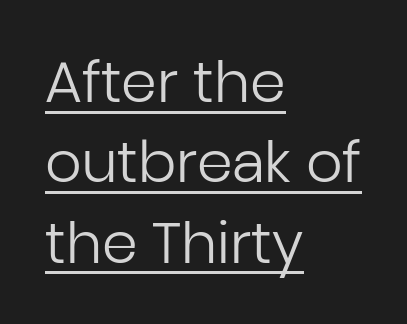
Q: Is the text bold? A: No.
Q: Is the text italic (slanted)? A: No, it is upright.
Q: Is the typeface a serif or a sans-serif typeface? A: Sans-serif.
Q: Is the text underlined? A: Yes.
Q: How is the paragraph aligned? A: Left-aligned.
Q: Is the spacing between letters normal or unusually wide? A: Normal.
Q: Is the spacing between lines tight, normal or loose? A: Normal.
Q: Width (condensed, normal, or wide)? A: Normal.
Q: Stroke contrast? A: Low.
Q: x-height? A: Medium.
Q: Monospaced? A: No.
